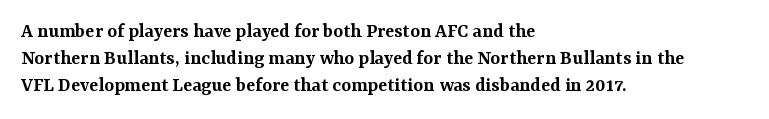
Q: Is the text bold? A: Semi-bold.
Q: Is the text italic (slanted)? A: No, it is upright.
Q: Is the text underlined? A: No.
Q: How is the paragraph aligned? A: Left-aligned.
Q: Is the spacing between letters normal or unusually wide? A: Normal.
Q: Is the spacing between lines tight, normal or loose? A: Normal.
